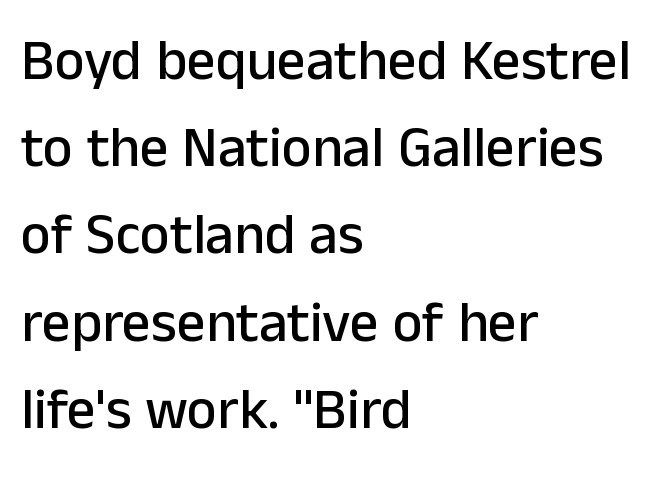
The font family rendered here belongs to the sans-serif group. Short note: letters normally spaced. The zone under the glyphs is completely vacant. Vertical spacing — default. The typesetter chose a ragged-right arrangement here.
